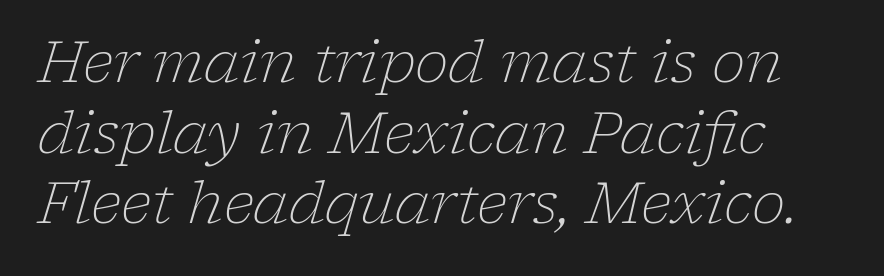
Think of a printed novel: that variable character pitch is what you see here. Each row of text sits above clean, open space. Look at the bottom of the vertical strokes: they flare into serifs here. Notice how the stems are inclined rather than vertical — that's the hallmark of italics.
